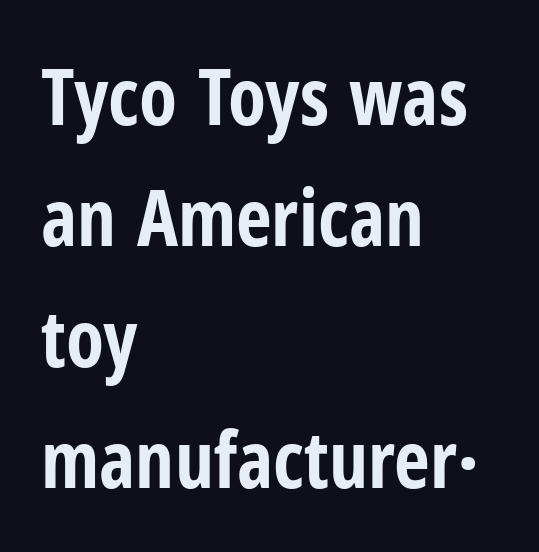
Compared with a centered layout, this one pins lines to the left instead. These lines are rendered in a variable-pitch font. The letters carry no serifs — their stems end cleanly without finishing strokes. Italic: no, the glyphs are upright roman. Summary of weight: heavy, a full bold.
